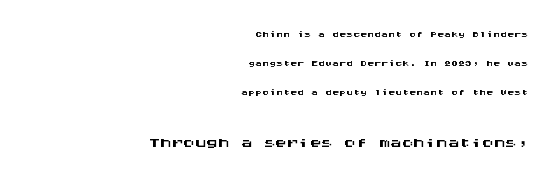
Q: Is the text italic (slanted)? A: No, it is upright.
Q: Is the text underlined? A: No.
Q: How is the paragraph aligned? A: Right-aligned.
Q: Is the spacing between letters normal or unusually wide? A: Normal.
Q: Is the spacing between lines tight, normal or loose? A: Loose.
Q: Which block of text is set in a larger size, the first (top) or the second (bottom)? A: The second (bottom) one.
